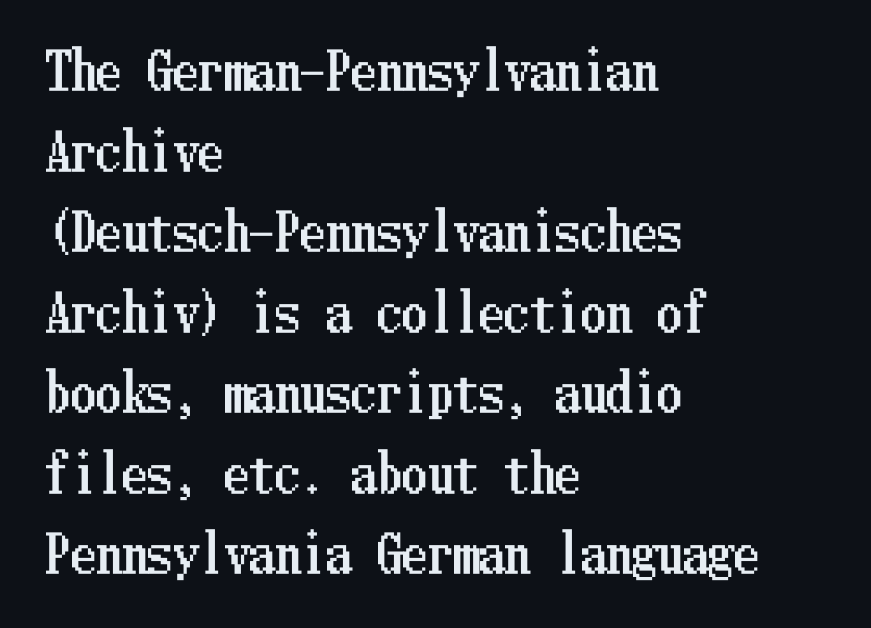
The image shows 51 px condensed type, upright; set left-aligned, normal line spacing (1.58x), normal letter spacing, not underlined; low stroke contrast and a medium x-height.
